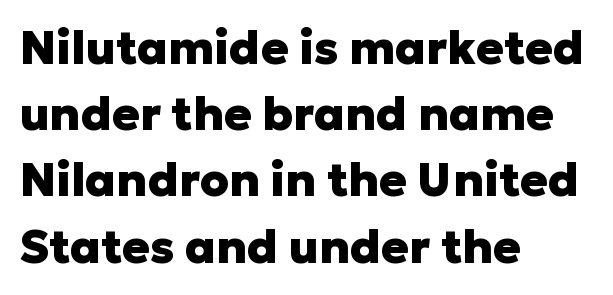
Q: Is the text bold? A: Yes.
Q: Is the text italic (slanted)? A: No, it is upright.
Q: Is the typeface a serif or a sans-serif typeface? A: Sans-serif.
Q: Is the text underlined? A: No.
Q: How is the paragraph aligned? A: Left-aligned.
Q: Is the spacing between letters normal or unusually wide? A: Normal.
Q: Is the spacing between lines tight, normal or loose? A: Normal.
Q: Width (condensed, normal, or wide)? A: Normal.
Q: Stroke contrast? A: Low.
Q: x-height? A: Medium.
Q: Monospaced? A: No.
